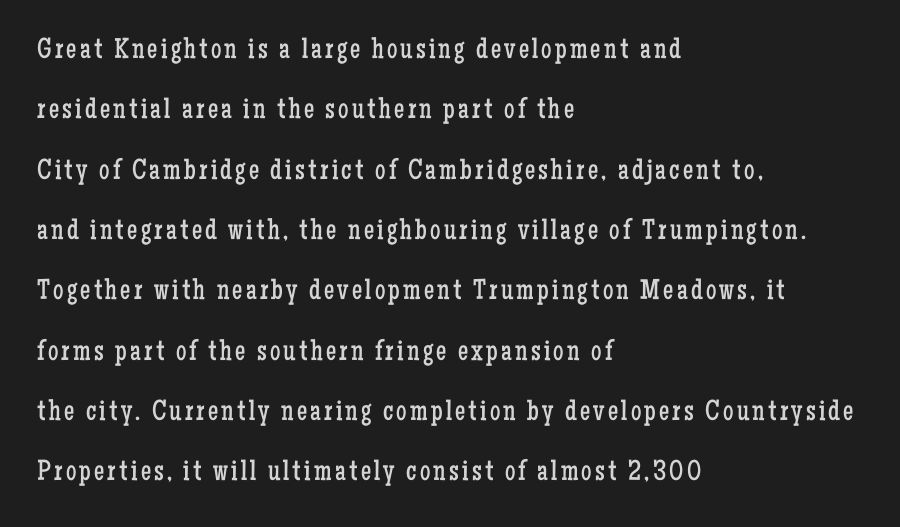
{"serif": "yes", "italic": "no", "bold": "no", "weight": "regular", "width": "condensed", "stroke_contrast": "low", "x_height": "medium", "monospaced": "no", "underline": "no", "align": "left", "line_spacing": "loose", "line_spacing_ratio": 2.08, "glyph_px": 29}
